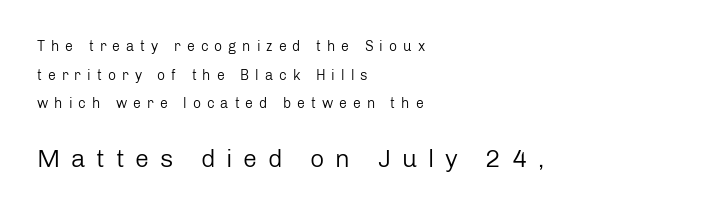
{"italic": "no", "bold": "no", "underline": "no", "align": "left", "line_spacing": "loose", "line_spacing_ratio": 2.05, "letter_spacing": "wide", "letter_spacing_em": 0.43, "larger_block": "second", "size_ratio": 1.79, "glyph_px": 25}
